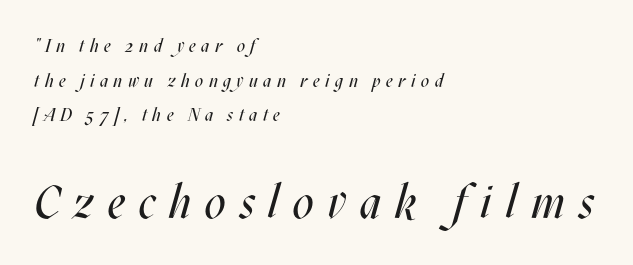
Does extra space separate the letters? Yes, quite a lot of it. Caption: upper text group reduced, lower text group enlarged. These lines are rendered in a variable-pitch font. Has an underline been added? It has not. Stroke thickness stays within the range of a standard reading face or lighter.
